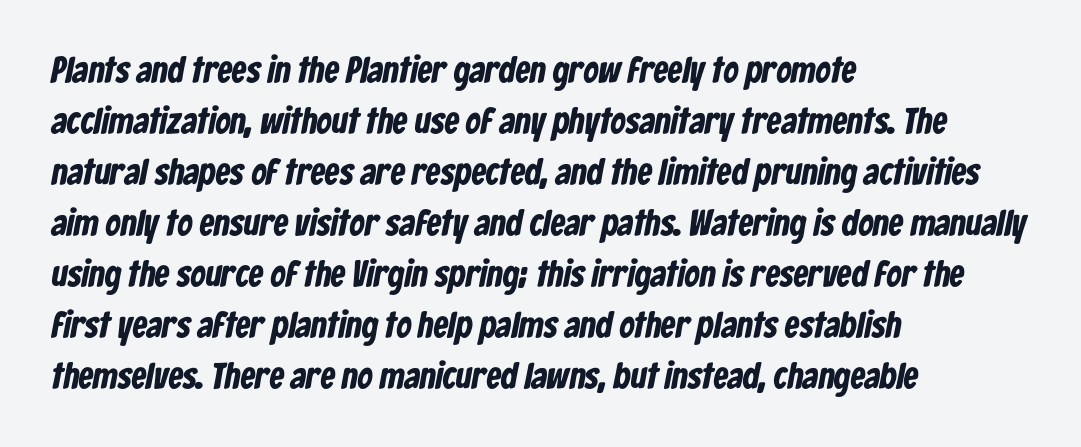
The text was rendered using a sans face with plain stroke endings. The rows are spaced the way most documents space them. The space beneath each line is pristine and unruled. Do the characters align in a grid? No, the font is proportional.
